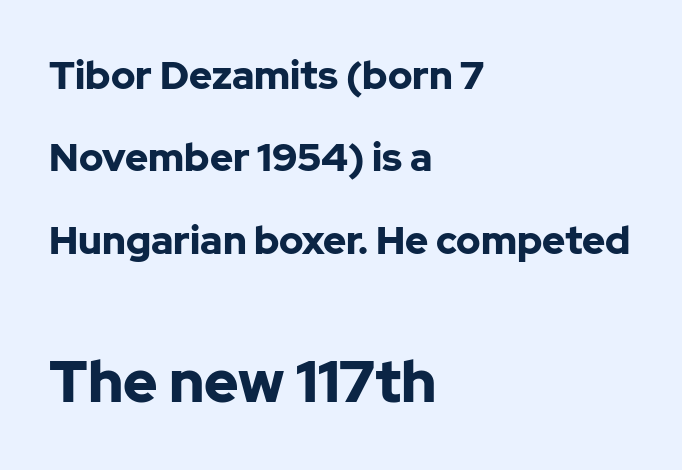
Successive baselines arrive slowly, with a big drop between each. The letters advance in unequal steps, a hallmark of proportional type. Each letter's strokes conclude bluntly, with no projecting serifs. The paragraph has a hard left edge and a soft right edge.
